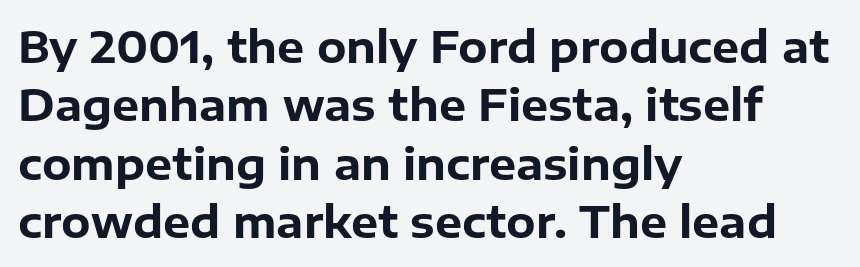
The image shows 43 px bold sans-serif type, upright; set left-aligned, normal line spacing (1.36x), normal letter spacing, not underlined; low stroke contrast and a medium x-height.
